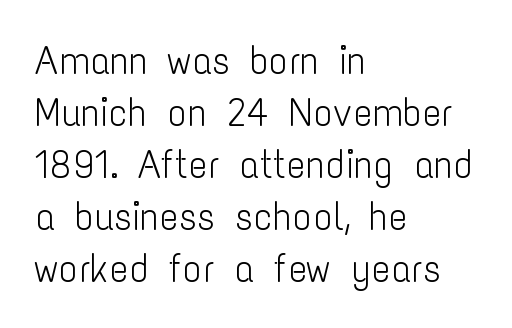
{"serif": "no", "italic": "no", "bold": "no", "weight": "light", "width": "condensed", "stroke_contrast": "low", "x_height": "medium", "monospaced": "no", "underline": "no", "align": "left", "line_spacing": "normal", "line_spacing_ratio": 1.3, "letter_spacing": "normal", "letter_spacing_em": 0.0, "glyph_px": 40}
